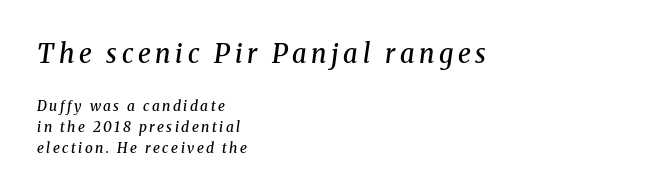
Q: Is the text bold? A: Semi-bold.
Q: Is the text italic (slanted)? A: Yes, it leans right by about 8 degrees.
Q: Is the text underlined? A: No.
Q: How is the paragraph aligned? A: Left-aligned.
Q: Is the spacing between lines tight, normal or loose? A: Normal.
Q: Which block of text is set in a larger size, the first (top) or the second (bottom)? A: The first (top) one.
